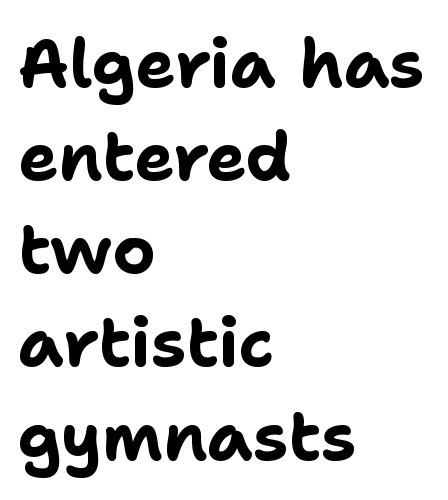
The image shows 67 px bold sans-serif type, upright; set left-aligned, normal line spacing (1.39x), normal letter spacing, not underlined; low stroke contrast and a medium x-height.
